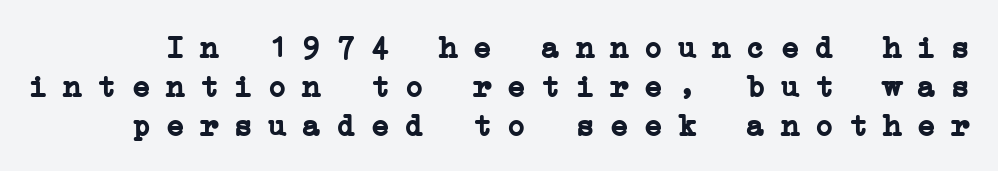
Q: Is the text bold? A: Yes.
Q: Is the text italic (slanted)? A: No, it is upright.
Q: Is the typeface a serif or a sans-serif typeface? A: Serif.
Q: Is the text underlined? A: No.
Q: Is the spacing between letters normal or unusually wide? A: Unusually wide.
Q: Is the spacing between lines tight, normal or loose? A: Normal.
Q: Width (condensed, normal, or wide)? A: Normal.
Q: Stroke contrast? A: Low.
Q: x-height? A: Medium.
